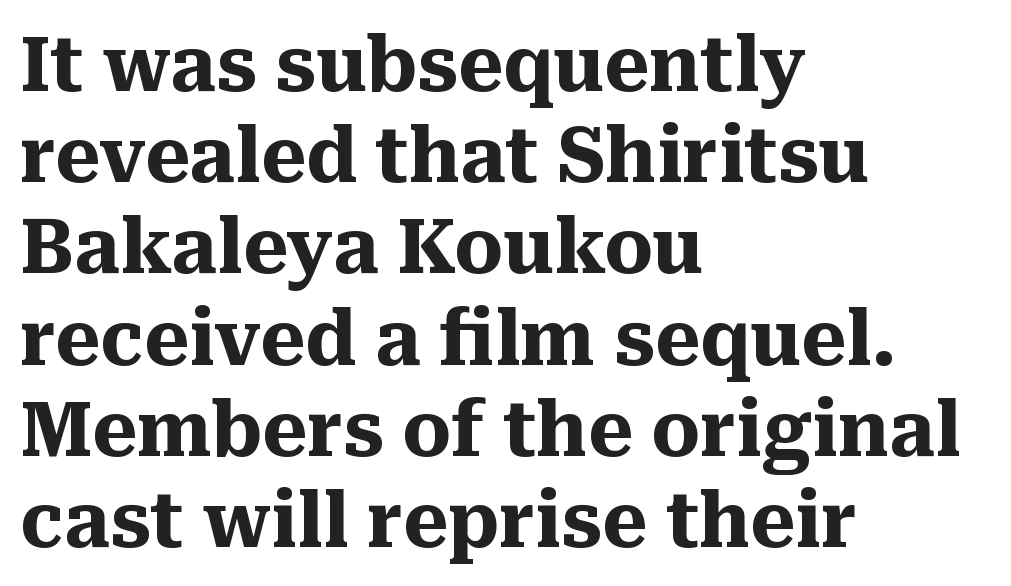
The image shows 76 px heavy serif type, upright; set left-aligned, line spacing 1.2x, normal letter spacing, not underlined; medium stroke contrast and a medium x-height.
